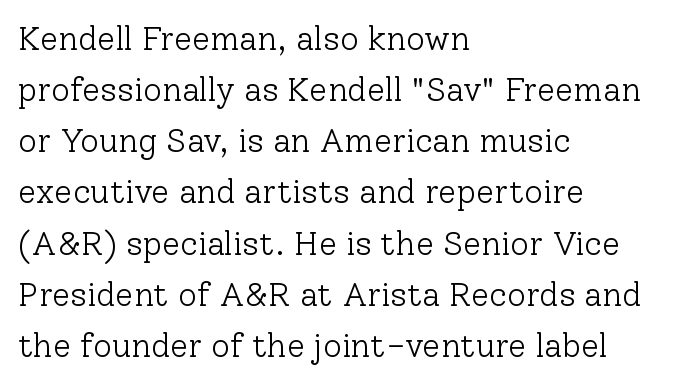
The image shows 33 px light serif type, upright; set left-aligned, normal line spacing (1.55x), normal letter spacing, not underlined; low stroke contrast and a medium x-height.
